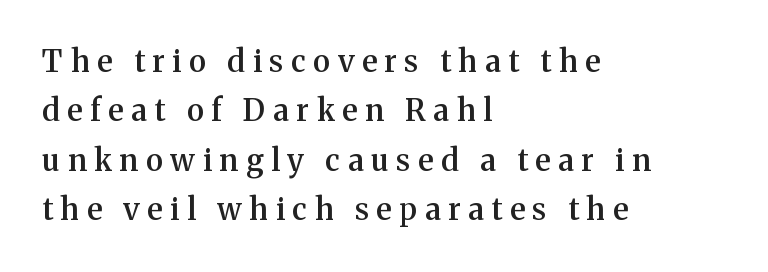
{"serif": "yes", "italic": "no", "bold": "semi", "weight": "semibold", "width": "normal", "stroke_contrast": "medium", "x_height": "medium", "monospaced": "no", "underline": "no", "align": "left", "line_spacing": "normal", "line_spacing_ratio": 1.65, "letter_spacing": "wide", "letter_spacing_em": 0.26, "glyph_px": 30}
